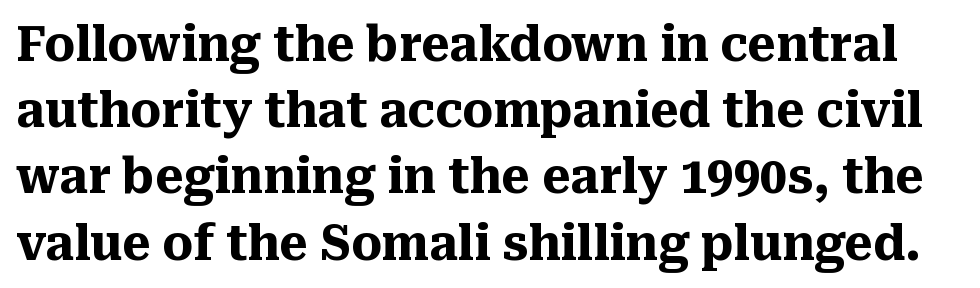
The image shows 48 px heavy serif type, upright; set normal line spacing (1.38x), normal letter spacing, not underlined; medium stroke contrast and a medium x-height.
